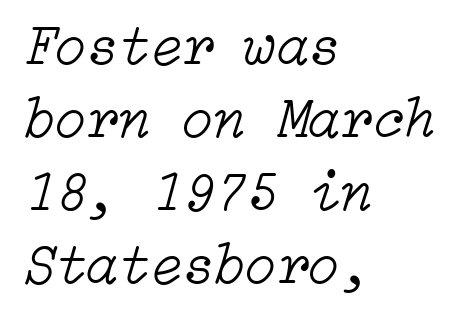
What's the leading like? Ordinary, nothing unusual. Vertical stems look standard width or narrower in stroke. These lines keep a tight, regular rhythm from letter to letter. Honestly, there is no underline to notice here at all. A student would call this left alignment; a typographer would say flush left, rag right.
